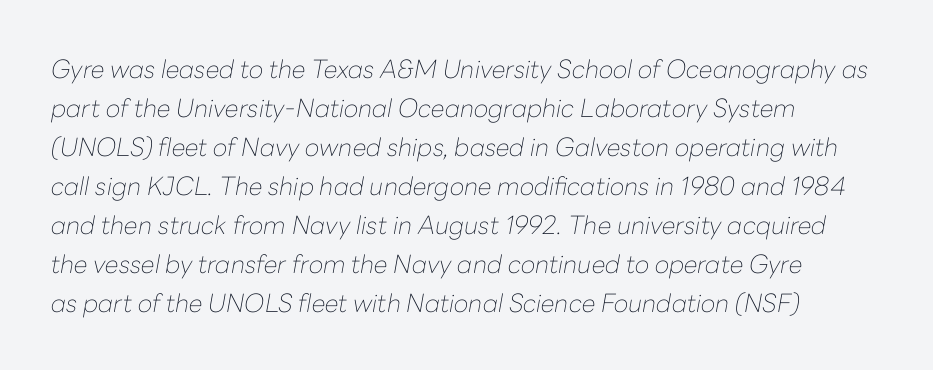
Q: Is the text bold? A: No.
Q: Is the text italic (slanted)? A: Yes, it leans right by about 10 degrees.
Q: Is the text underlined? A: No.
Q: How is the paragraph aligned? A: Left-aligned.
Q: Is the spacing between letters normal or unusually wide? A: Normal.
Q: Is the spacing between lines tight, normal or loose? A: Normal.
